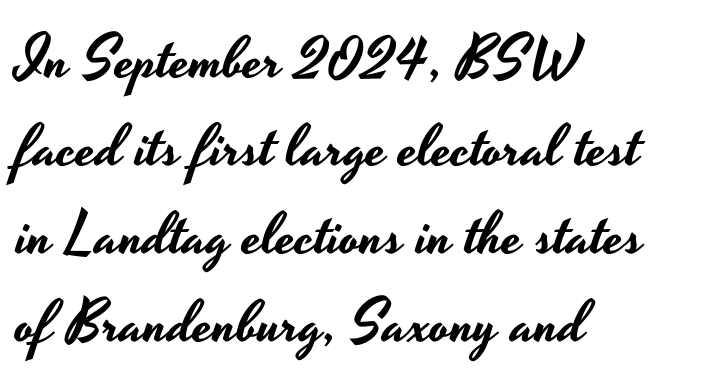
The image shows 59 px wide sans-serif type; set left-aligned, normal line spacing (1.49x), normal letter spacing, not underlined; low stroke contrast and a small x-height.
